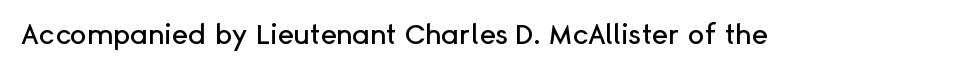
Tracking here is standard; glyphs follow each other at the usual distance. You can tell it's not italic because the verticals are truly vertical. Typographically, this falls in the sans-serif category. The letters advance in unequal steps, a hallmark of proportional type. No word sits above an underline.
